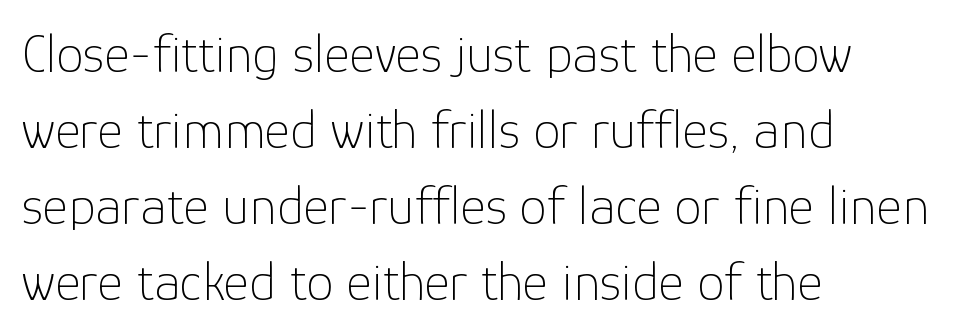
Summary of weight: not heavy and not bold. A typesetter would call this zero additional tracking. Reading down the block, your eye returns to a fixed left position each line. Rendered with straight, roman letterforms.
